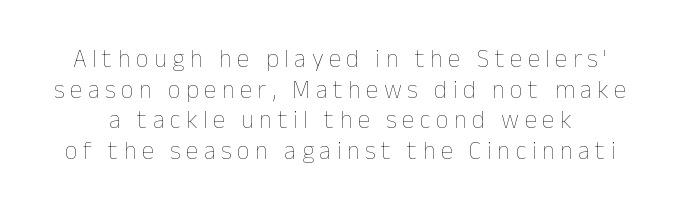
The image shows 25 px text type, upright; set line spacing 1.23x, unusually wide letter spacing (+0.22 em), not underlined.
